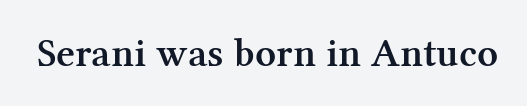
The image shows 41 px semibold serif type, upright; set normal letter spacing, not underlined; medium stroke contrast and a medium x-height.
